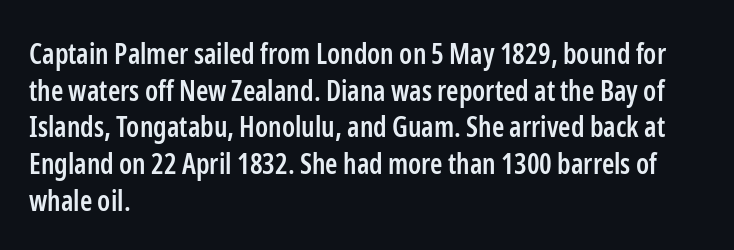
Note the varied advance widths — an 'i' is clearly narrower than an 'm'. I'd call this a sans setting — the letters go barefoot. Interline gaps are of average width in this sample. Do the letters lean? They stand straight. The face used here is a semibold: visibly heavier than regular, lighter than bold.
